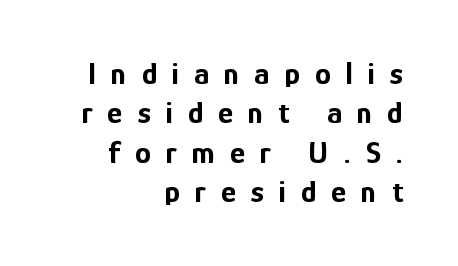
The image shows 32 px bold, condensed sans-serif type, upright; set right-aligned, line spacing 1.23x, unusually wide letter spacing (+0.47 em), not underlined; low stroke contrast and a medium x-height.
